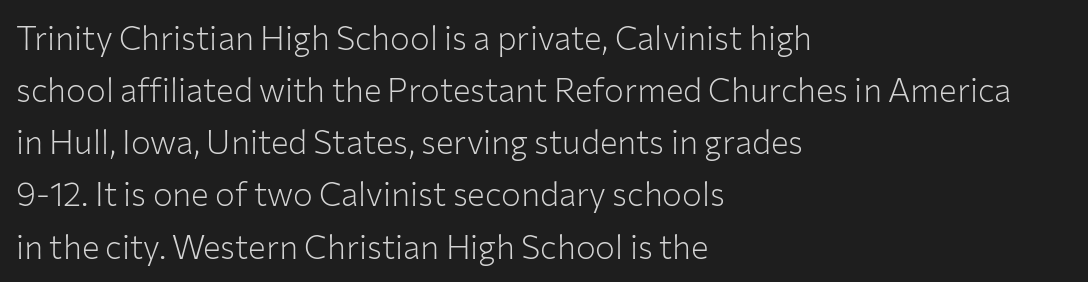
The image shows 33 px light sans-serif type, upright; set left-aligned, normal line spacing (1.58x), normal letter spacing, not underlined; low stroke contrast and a medium x-height.
